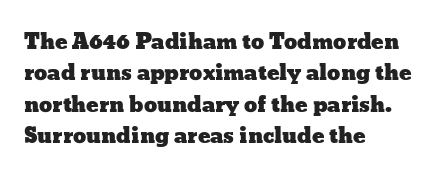
The image shows 21 px text type, upright; set left-aligned, normal line spacing (1.5x), normal letter spacing, not underlined.
